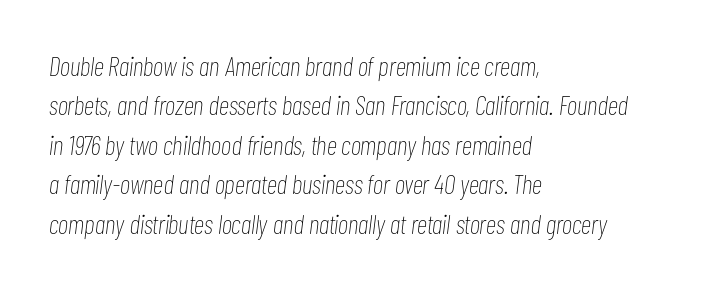
The image shows 27 px text type, italic (leaning right); set left-aligned, normal line spacing (1.46x), normal letter spacing, not underlined.
